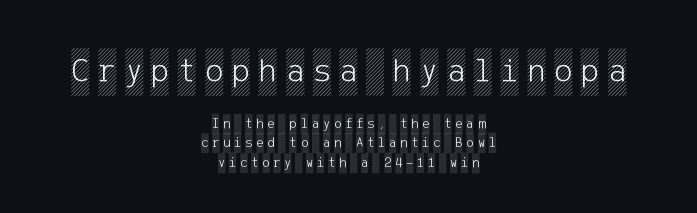
The image shows 34 px condensed type, upright; set centered, normal line spacing (1.36x), unusually wide letter spacing (+0.26 em), not underlined; the first (top) block is 2.43x larger; a large x-height.
